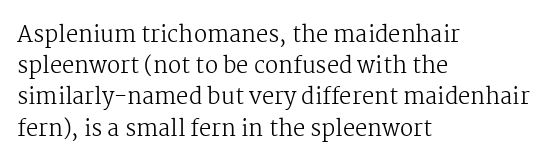
The image shows 22 px text type, upright; set left-aligned, normal line spacing (1.42x), normal letter spacing, not underlined.
